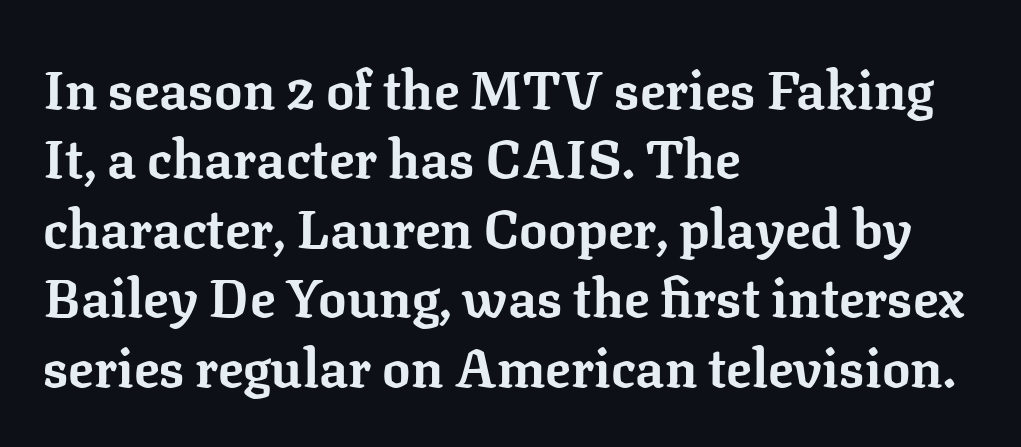
The image shows 53 px bold serif type, upright; set left-aligned, normal line spacing (1.31x), normal letter spacing, not underlined; low stroke contrast and a medium x-height.
